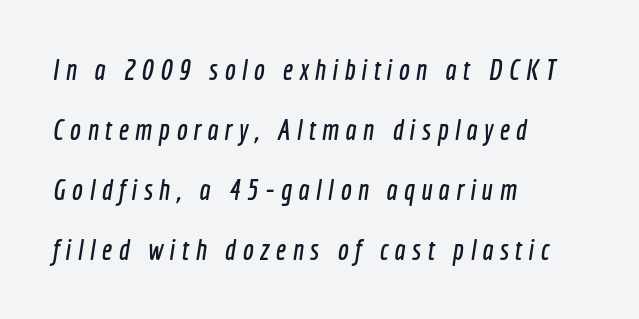
{"serif": "no", "width": "condensed", "x_height": "medium", "monospaced": "no", "underline": "no", "align": "left", "line_spacing": "loose", "line_spacing_ratio": 2.07, "letter_spacing": "wide", "letter_spacing_em": 0.22, "glyph_px": 29}
